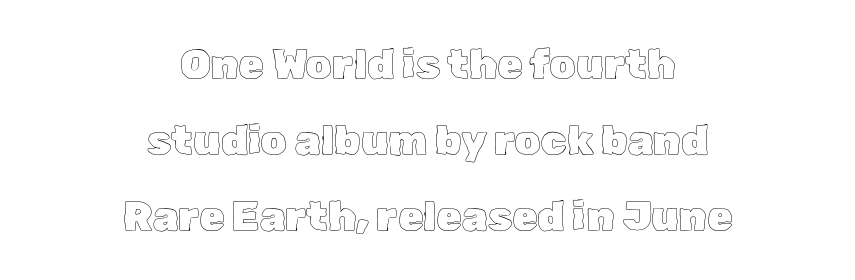
The image shows 41 px text type, upright; set centered, line spacing 1.85x, normal letter spacing, not underlined; a medium x-height.
